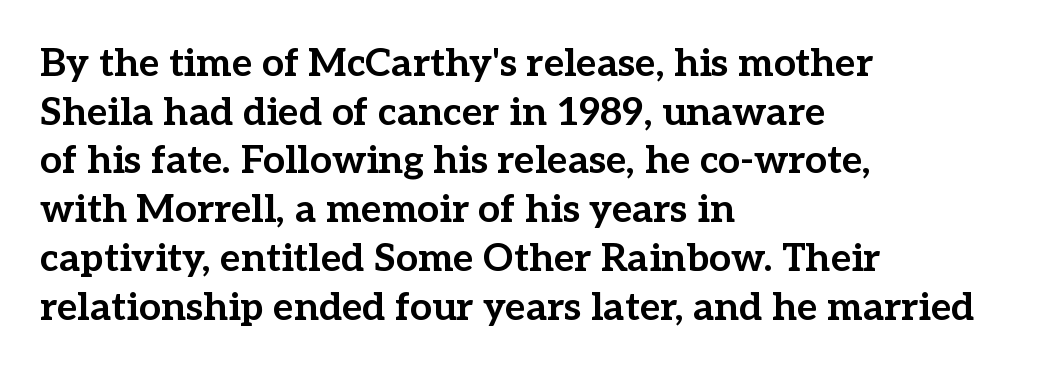
The specimen reads as upright at a glance. The type is set solid horizontally, with unmodified tracking. In terms of leading, this rendering sits right in the middle. Horizontally, the lines are justified to the leading edge only.
